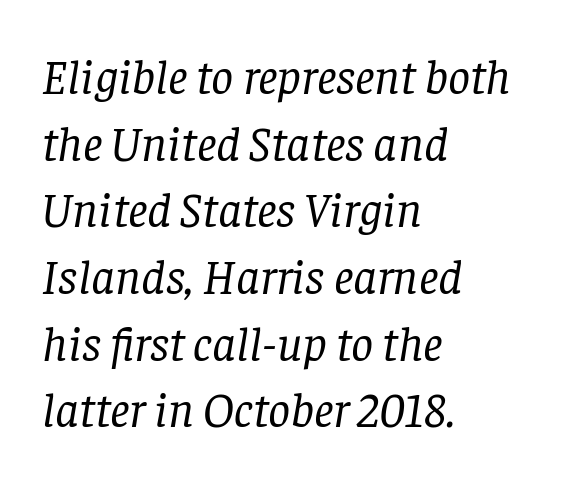
Q: Is the text bold? A: No.
Q: Is the text italic (slanted)? A: Yes, it leans right by about 8 degrees.
Q: Is the typeface a serif or a sans-serif typeface? A: Serif.
Q: Is the text underlined? A: No.
Q: How is the paragraph aligned? A: Left-aligned.
Q: Is the spacing between letters normal or unusually wide? A: Normal.
Q: Is the spacing between lines tight, normal or loose? A: Normal.
Q: Width (condensed, normal, or wide)? A: Normal.
Q: Stroke contrast? A: Low.
Q: x-height? A: Large.
Q: Monospaced? A: No.
